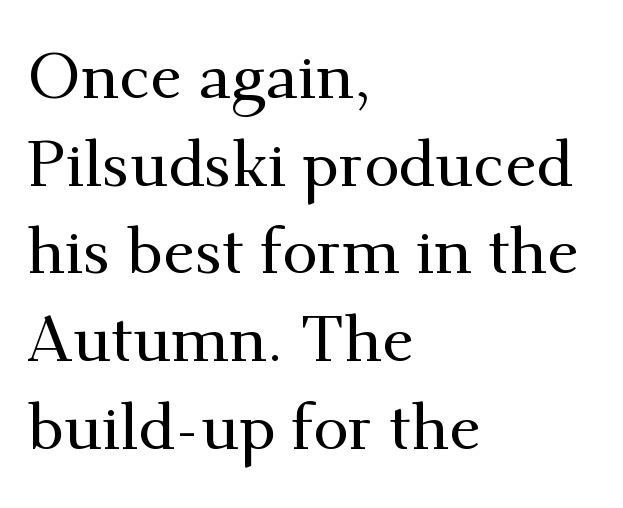
Q: Is the text italic (slanted)? A: No, it is upright.
Q: Is the typeface a serif or a sans-serif typeface? A: Serif.
Q: Is the text underlined? A: No.
Q: How is the paragraph aligned? A: Left-aligned.
Q: Is the spacing between letters normal or unusually wide? A: Normal.
Q: Is the spacing between lines tight, normal or loose? A: Normal.
Q: Width (condensed, normal, or wide)? A: Normal.
Q: Stroke contrast? A: Medium.
Q: x-height? A: Small.
Q: Monospaced? A: No.
